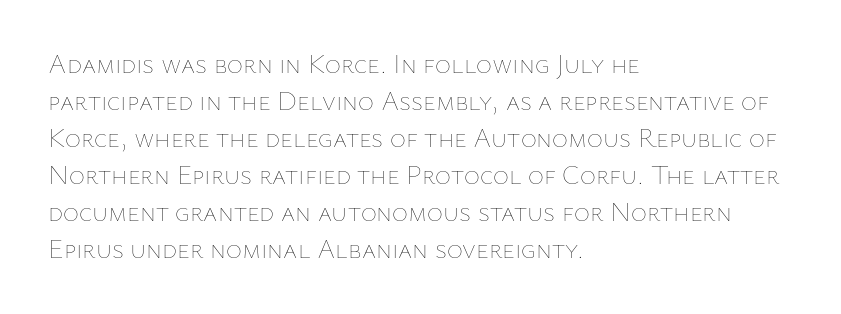
Reading down the block, your eye returns to a fixed left position each line. Tall strokes in this sample are plumb rather than angled. The rendering uses a moderate line-height, typical for paragraphs. This is not heavy type; no bold has been used. Any mark beneath the type? The region is blank. Each word holds together tightly as a unit, with standard inter-letter gaps.
